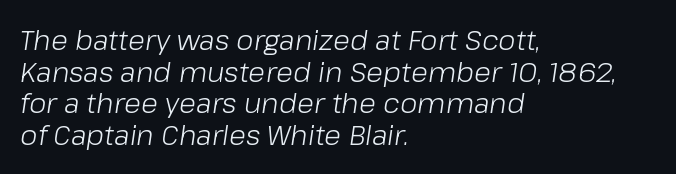
The image shows 28 px light type, italic (leaning right); set left-aligned, tight line spacing (1.13x), normal letter spacing, not underlined; low stroke contrast and a medium x-height.
